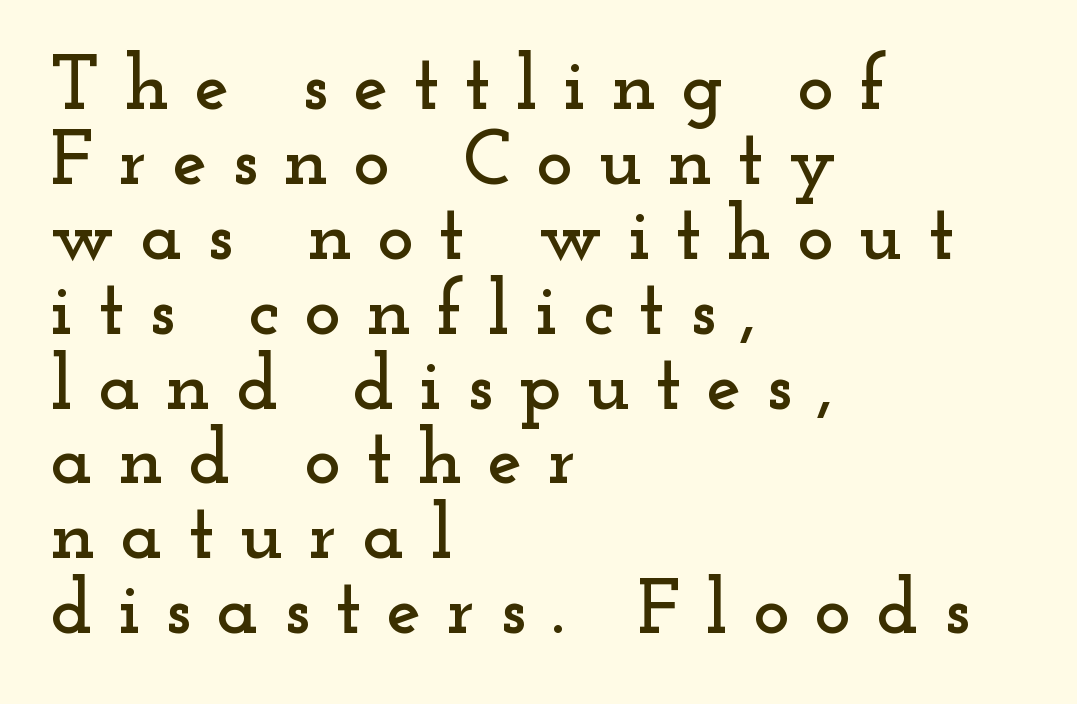
Rendered with straight, roman letterforms. Look at the tracking — it's clearly loosened, letters drifting apart. Underline: absent. The designer went with a serif here, giving each stem small feet.
